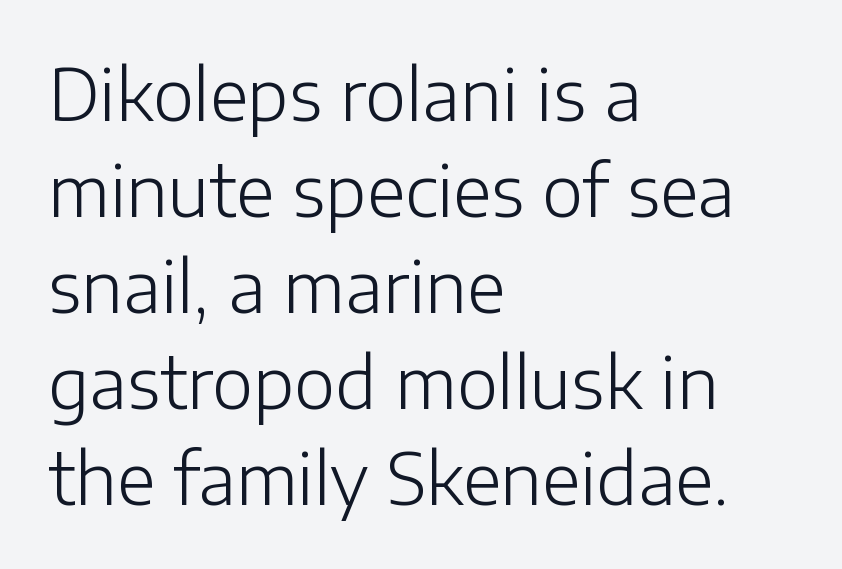
{"serif": "no", "italic": "no", "bold": "no", "weight": "light", "width": "normal", "stroke_contrast": "low", "x_height": "medium", "monospaced": "no", "underline": "no", "align": "left", "line_spacing": "normal", "line_spacing_ratio": 1.37, "letter_spacing": "normal", "letter_spacing_em": 0.0, "glyph_px": 70}
